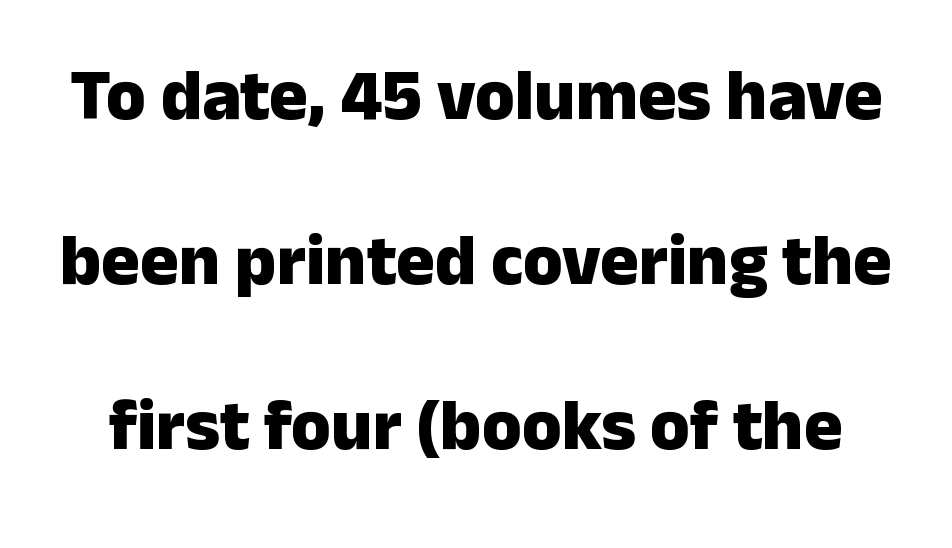
{"serif": "no", "italic": "no", "bold": "yes", "weight": "heavy", "width": "normal", "stroke_contrast": "low", "x_height": "medium", "monospaced": "no", "underline": "no", "line_spacing": "loose", "line_spacing_ratio": 2.29, "letter_spacing": "normal", "letter_spacing_em": 0.0, "glyph_px": 72}
